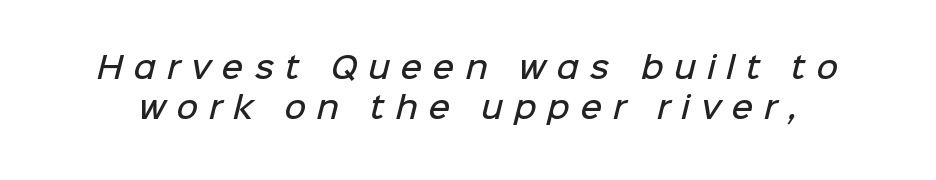
Q: Is the text bold? A: Semi-bold.
Q: Is the typeface a serif or a sans-serif typeface? A: Sans-serif.
Q: Is the text underlined? A: No.
Q: Is the spacing between letters normal or unusually wide? A: Unusually wide.
Q: Is the spacing between lines tight, normal or loose? A: Normal.
Q: Width (condensed, normal, or wide)? A: Normal.
Q: Stroke contrast? A: Low.
Q: x-height? A: Medium.
Q: Monospaced? A: No.
